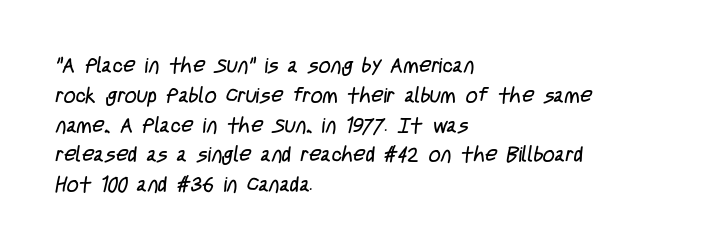
The image shows 21 px text type; set left-aligned, normal line spacing (1.42x), normal letter spacing, not underlined.
